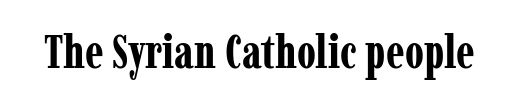
The image shows 46 px bold, condensed serif type, upright; set normal letter spacing, not underlined; low stroke contrast and a medium x-height.
